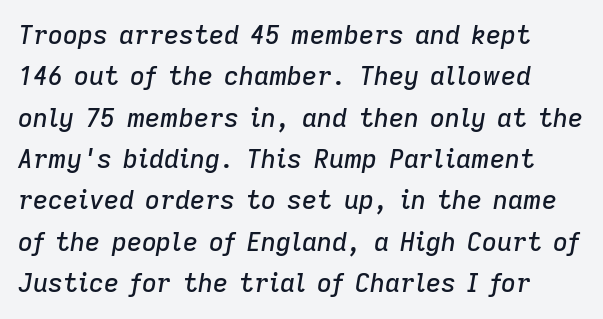
{"italic": "yes", "lean": "right", "slant_degrees": 9, "underline": "no", "line_spacing": "normal", "line_spacing_ratio": 1.59, "letter_spacing": "normal", "letter_spacing_em": 0.0, "glyph_px": 26}
